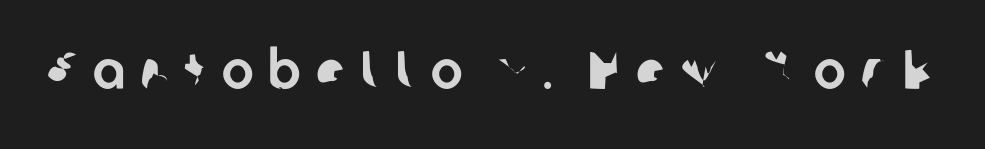
Looks like regular typesetting: each glyph gets only the width it needs. Check under the words: just untouched page. Words appear elongated and porous because spacing is wide. The passage shown is typeset with a sans-serif family.
